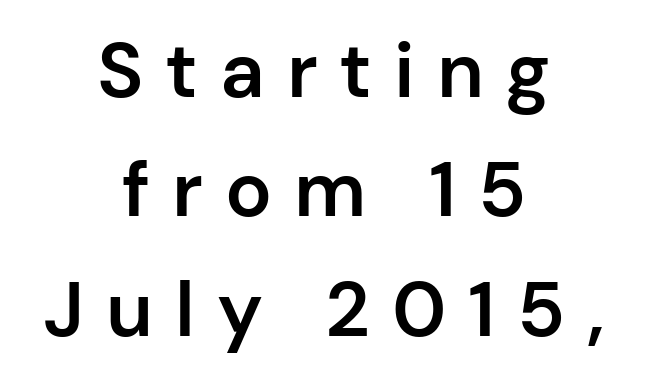
Q: Is the text bold? A: Semi-bold.
Q: Is the text italic (slanted)? A: No, it is upright.
Q: Is the typeface a serif or a sans-serif typeface? A: Sans-serif.
Q: Is the text underlined? A: No.
Q: How is the paragraph aligned? A: Centered.
Q: Is the spacing between letters normal or unusually wide? A: Unusually wide.
Q: Is the spacing between lines tight, normal or loose? A: Normal.
Q: Width (condensed, normal, or wide)? A: Normal.
Q: Stroke contrast? A: Low.
Q: x-height? A: Medium.
Q: Monospaced? A: No.
